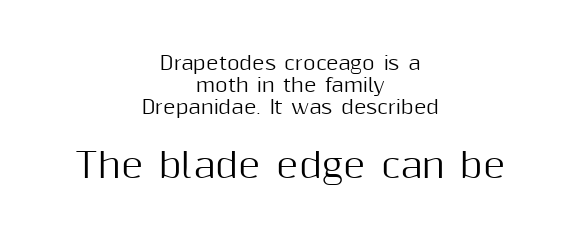
{"serif": "no", "italic": "no", "width": "normal", "stroke_contrast": "medium", "x_height": "medium", "monospaced": "no", "underline": "no", "align": "center", "line_spacing": "tight", "line_spacing_ratio": 1.15, "letter_spacing": "normal", "letter_spacing_em": 0.0, "larger_block": "second", "size_ratio": 1.79, "glyph_px": 34}
